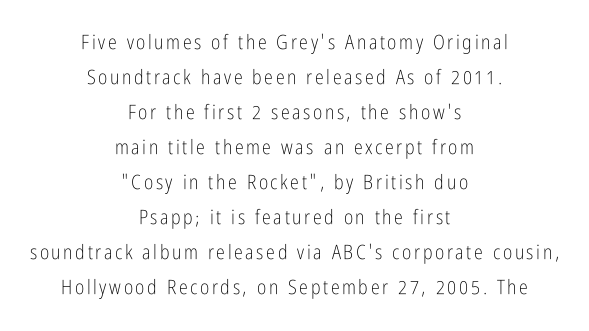
Weight class: somewhere from thin through regular. Tall strokes in this sample are plumb rather than angled. If you folded the block vertically in half, each line would mirror itself in length. Lines of text with bare space underneath.
